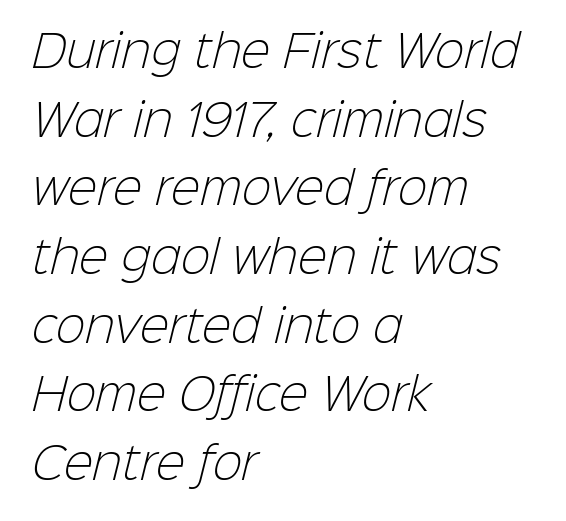
The image shows 44 px light sans-serif type; set left-aligned, normal line spacing (1.56x), normal letter spacing, not underlined; low stroke contrast and a medium x-height.
